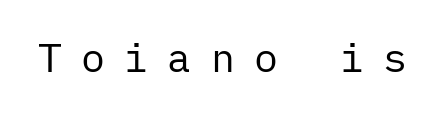
Quick note: underline off. Heaviness? Minimal to ordinary, like unemphasized prose. Each letter's strokes conclude bluntly, with no projecting serifs. Do the letters lean? They stand straight.
